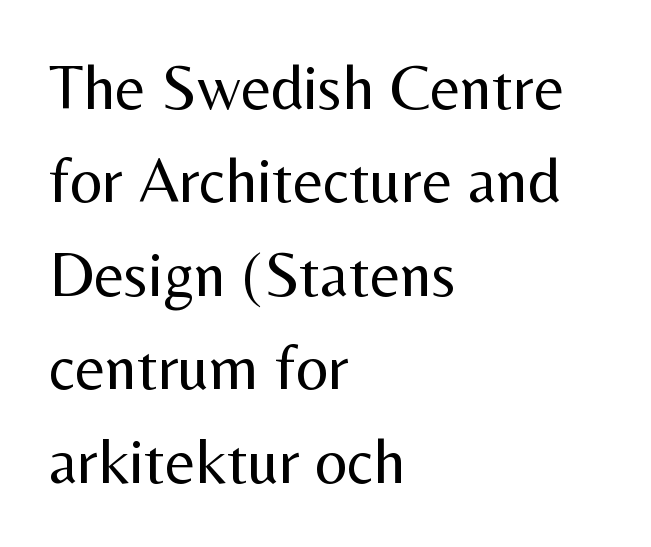
Q: Is the text bold? A: No.
Q: Is the text italic (slanted)? A: No, it is upright.
Q: Is the typeface a serif or a sans-serif typeface? A: Sans-serif.
Q: Is the text underlined? A: No.
Q: How is the paragraph aligned? A: Left-aligned.
Q: Is the spacing between letters normal or unusually wide? A: Normal.
Q: Is the spacing between lines tight, normal or loose? A: Normal.
Q: Width (condensed, normal, or wide)? A: Normal.
Q: Stroke contrast? A: Medium.
Q: x-height? A: Medium.
Q: Monospaced? A: No.
